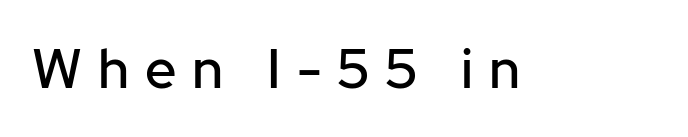
Q: Is the text italic (slanted)? A: No, it is upright.
Q: Is the typeface a serif or a sans-serif typeface? A: Sans-serif.
Q: Is the text underlined? A: No.
Q: Is the spacing between letters normal or unusually wide? A: Unusually wide.
Q: Width (condensed, normal, or wide)? A: Normal.
Q: Stroke contrast? A: Low.
Q: x-height? A: Medium.
Q: Monospaced? A: No.
